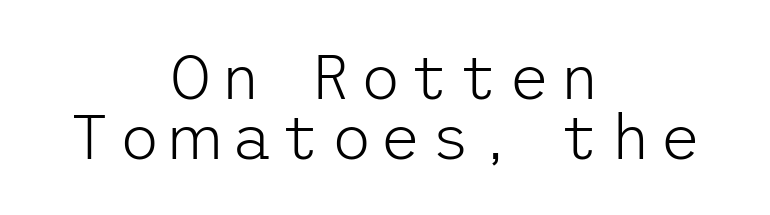
The image shows 63 px light sans-serif type, upright; set centered, tight line spacing (0.96x), not underlined; low stroke contrast and a medium x-height.
